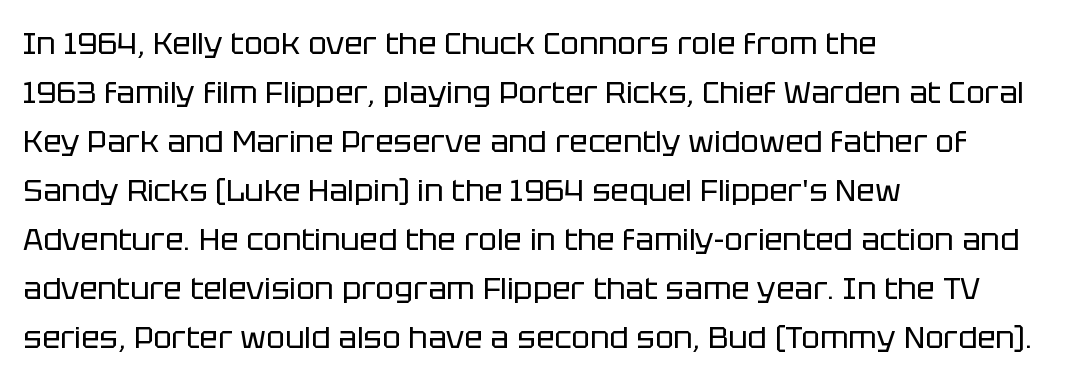
The image shows 31 px regular-weight sans-serif type, upright; set left-aligned, normal line spacing (1.58x), normal letter spacing, not underlined; low stroke contrast and a large x-height.
